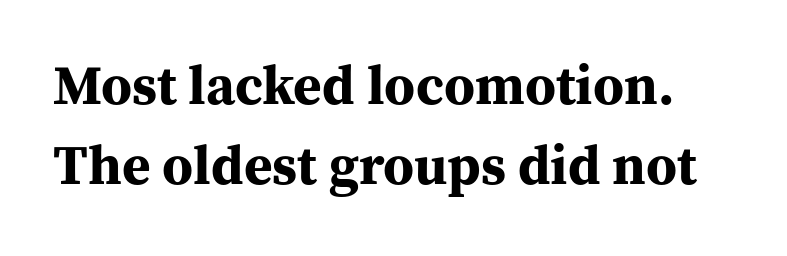
The image shows 55 px bold serif type, upright; set normal line spacing (1.45x), normal letter spacing, not underlined; medium stroke contrast and a medium x-height.
